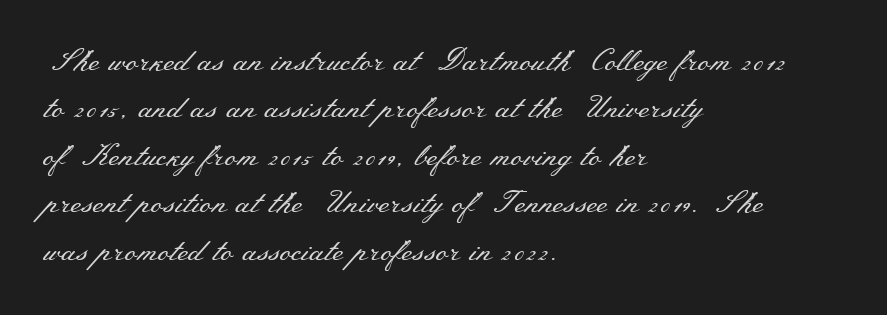
The image shows 30 px regular-weight, wide serif type; set left-aligned, normal line spacing (1.58x), normal letter spacing, not underlined; medium stroke contrast and a small x-height.
